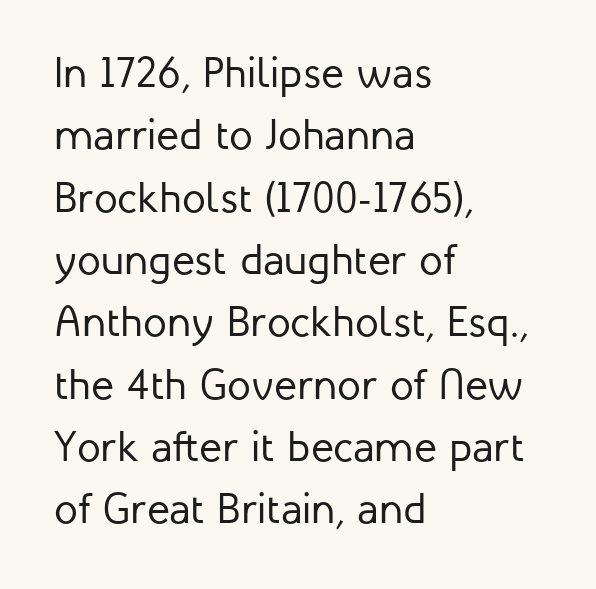
{"serif": "no", "italic": "no", "bold": "no", "weight": "regular", "width": "normal", "stroke_contrast": "low", "x_height": "medium", "monospaced": "no", "underline": "no", "align": "left", "line_spacing": "normal", "line_spacing_ratio": 1.45, "letter_spacing": "normal", "letter_spacing_em": 0.0, "glyph_px": 43}
